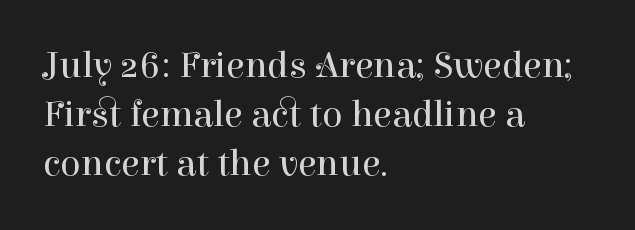
{"serif": "yes", "italic": "no", "bold": "no", "weight": "regular", "width": "normal", "stroke_contrast": "high", "x_height": "medium", "monospaced": "no", "underline": "no", "align": "left", "line_spacing": "normal", "line_spacing_ratio": 1.29, "letter_spacing": "normal", "letter_spacing_em": 0.0, "glyph_px": 38}
